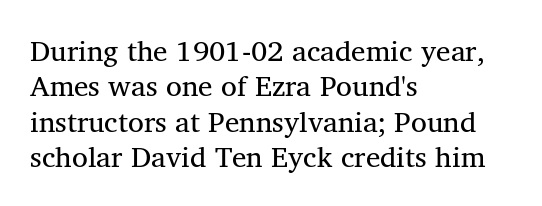
The setting favours the left margin, as ordinary paragraphs usually do. Decoration check: the copy has no underline. The letters advance in unequal steps, a hallmark of proportional type. A quiet, ordinary-to-light weight characterises the typeface. Unlike a clean sans, this face finishes its strokes with serifs.
